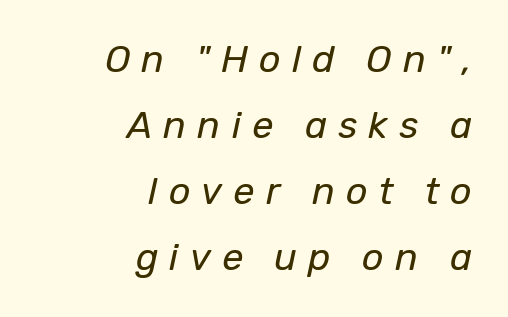
Q: Is the text bold? A: No.
Q: Is the text italic (slanted)? A: Yes, it leans right by about 12 degrees.
Q: Is the text underlined? A: No.
Q: How is the paragraph aligned? A: Right-aligned.
Q: Is the spacing between letters normal or unusually wide? A: Unusually wide.
Q: Width (condensed, normal, or wide)? A: Normal.
Q: Stroke contrast? A: Low.
Q: x-height? A: Medium.
Q: Monospaced? A: No.
